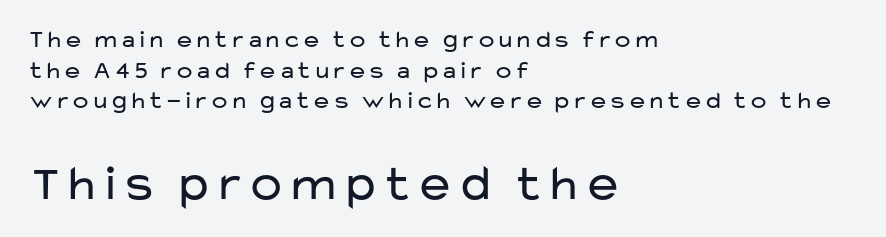
Q: Is the text bold? A: No.
Q: Is the text italic (slanted)? A: No, it is upright.
Q: Is the typeface a serif or a sans-serif typeface? A: Sans-serif.
Q: Is the text underlined? A: No.
Q: How is the paragraph aligned? A: Left-aligned.
Q: Is the spacing between letters normal or unusually wide? A: Normal.
Q: Which block of text is set in a larger size, the first (top) or the second (bottom)? A: The second (bottom) one.
Q: Width (condensed, normal, or wide)? A: Wide.
Q: Stroke contrast? A: Low.
Q: x-height? A: Medium.
Q: Monospaced? A: No.
